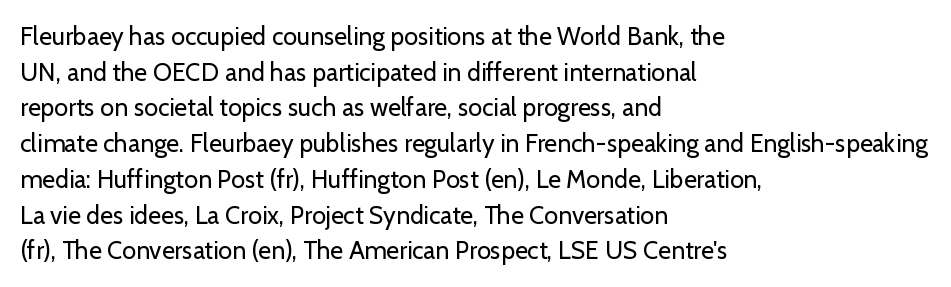
No word sits above an underline. These lines stack with their left ends in a neat column. The line-height multiplier appears to be the usual default. Ordinary non-slanted type is in use. Students, note that the glyphs here touch the page at normal intervals.
